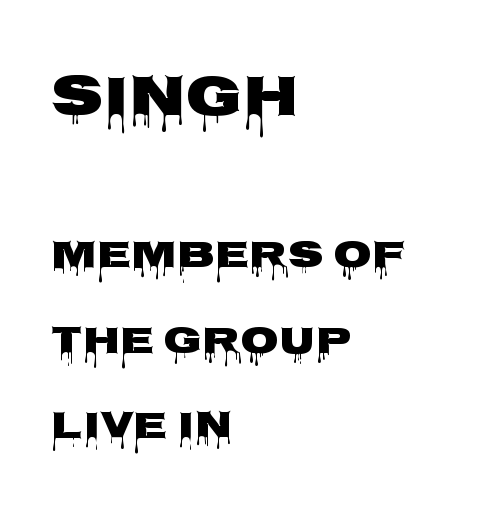
{"serif": "no", "italic": "no", "width": "wide", "stroke_contrast": "low", "x_height": "large", "monospaced": "no", "underline": "no", "align": "left", "line_spacing": "loose", "line_spacing_ratio": 2.19, "letter_spacing": "normal", "letter_spacing_em": 0.0, "larger_block": "first", "size_ratio": 1.49, "glyph_px": 58}
